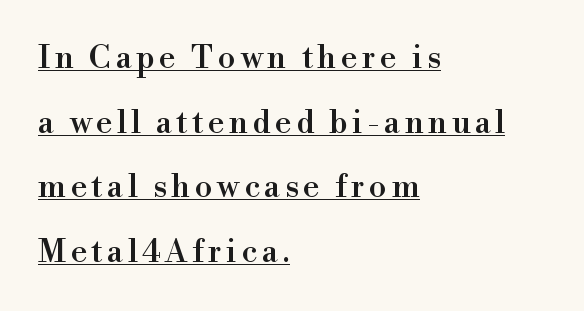
{"serif": "yes", "italic": "no", "width": "normal", "x_height": "small", "monospaced": "no", "underline": "yes", "align": "left", "line_spacing": "loose", "line_spacing_ratio": 2.02, "glyph_px": 32}
